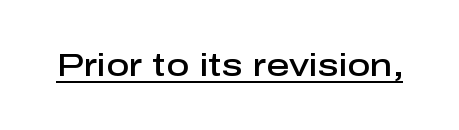
{"serif": "no", "italic": "no", "bold": "semi", "weight": "semibold", "width": "normal", "stroke_contrast": "low", "x_height": "medium", "monospaced": "no", "underline": "yes", "letter_spacing": "normal", "letter_spacing_em": 0.0, "glyph_px": 32}
